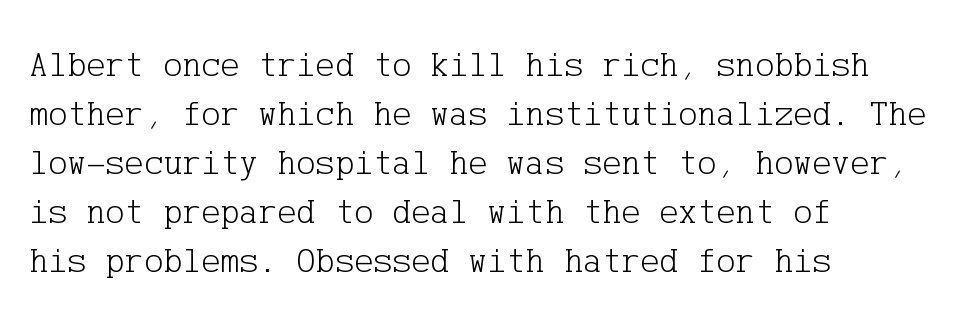
{"serif": "yes", "italic": "no", "bold": "no", "weight": "light", "width": "normal", "stroke_contrast": "low", "x_height": "medium", "underline": "no", "align": "left", "line_spacing": "normal", "line_spacing_ratio": 1.36, "letter_spacing": "normal", "letter_spacing_em": 0.0, "glyph_px": 36}
